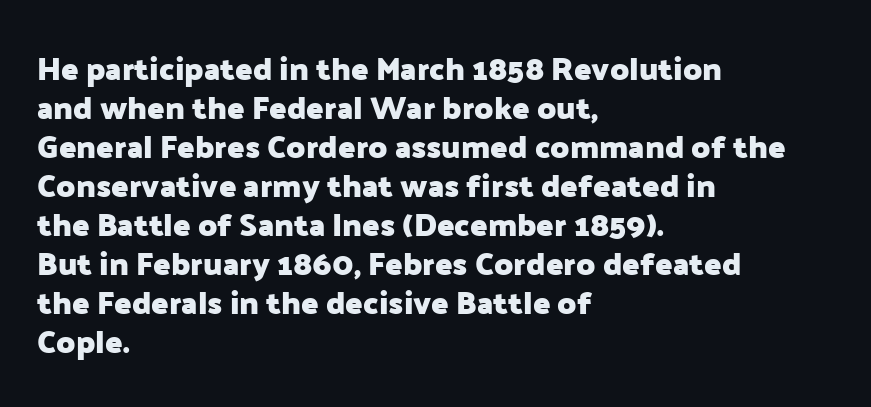
The image shows 32 px heavy sans-serif type, upright; set left-aligned, line spacing 1.22x, normal letter spacing, not underlined; low stroke contrast and a medium x-height.
